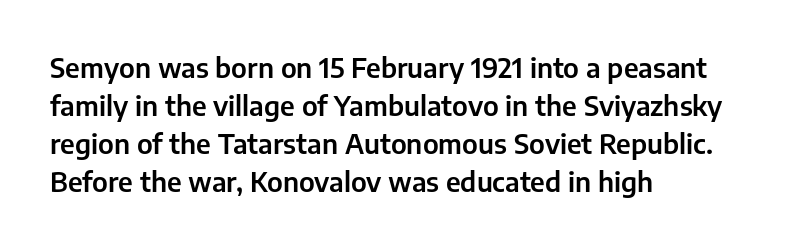
Q: Is the text italic (slanted)? A: No, it is upright.
Q: Is the text underlined? A: No.
Q: How is the paragraph aligned? A: Left-aligned.
Q: Is the spacing between letters normal or unusually wide? A: Normal.
Q: Is the spacing between lines tight, normal or loose? A: Normal.
